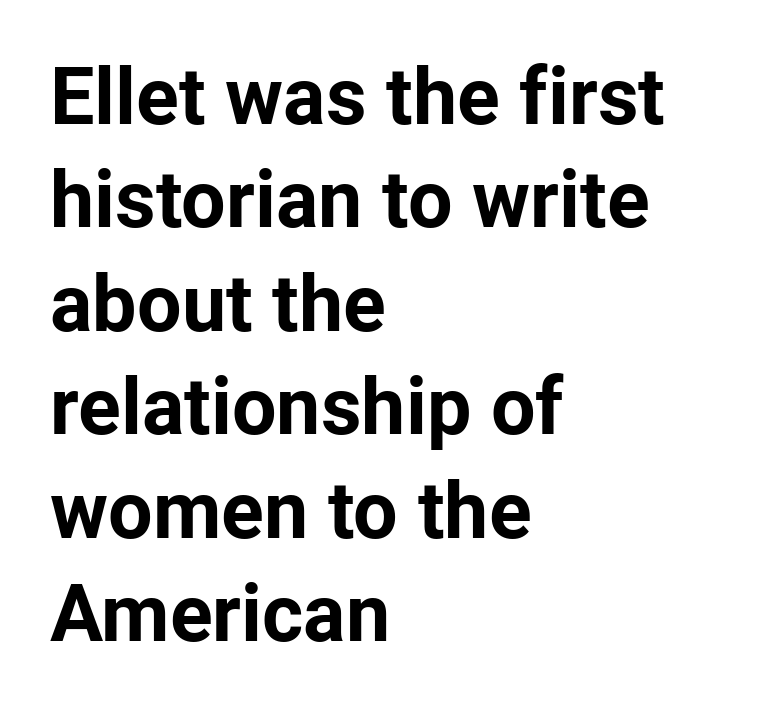
The image shows 79 px bold sans-serif type, upright; set left-aligned, normal line spacing (1.31x), normal letter spacing, not underlined; low stroke contrast and a medium x-height.
